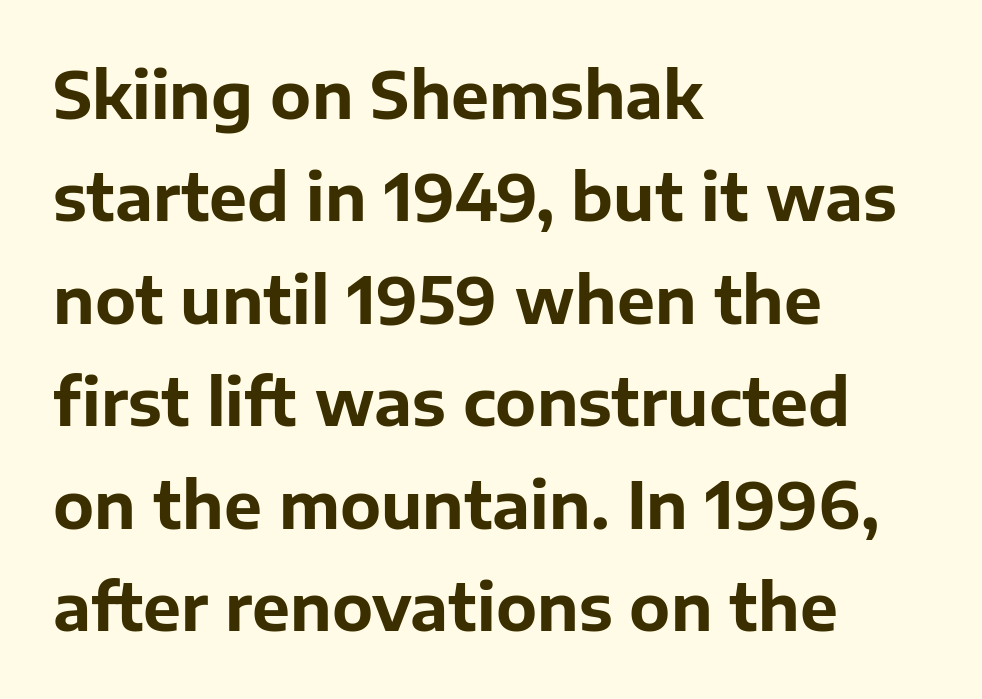
The letters stand straight up with perfectly vertical stems. A typesetter would call this proportional, since set widths differ per character. The paragraph shown leans on its left margin. Decoration check: the copy has no underline.
